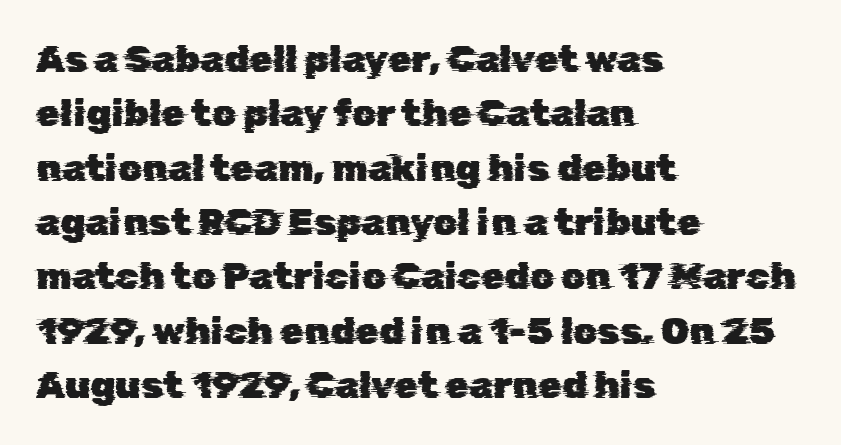
Q: Is the typeface a serif or a sans-serif typeface? A: Sans-serif.
Q: Is the text underlined? A: No.
Q: How is the paragraph aligned? A: Left-aligned.
Q: Is the spacing between letters normal or unusually wide? A: Normal.
Q: Is the spacing between lines tight, normal or loose? A: Normal.
Q: Width (condensed, normal, or wide)? A: Normal.
Q: Stroke contrast? A: Low.
Q: x-height? A: Medium.
Q: Monospaced? A: No.
